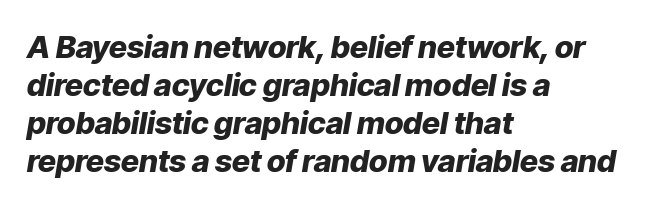
Q: Is the text bold? A: Yes.
Q: Is the text italic (slanted)? A: Yes, it leans right by about 9 degrees.
Q: Is the text underlined? A: No.
Q: How is the paragraph aligned? A: Left-aligned.
Q: Is the spacing between letters normal or unusually wide? A: Normal.
Q: Width (condensed, normal, or wide)? A: Normal.
Q: Stroke contrast? A: Low.
Q: x-height? A: Medium.
Q: Monospaced? A: No.
